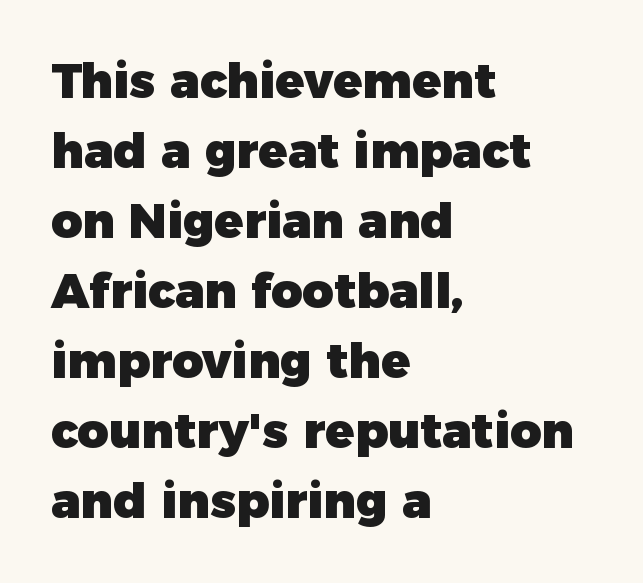
Q: Is the text bold? A: Yes.
Q: Is the text italic (slanted)? A: No, it is upright.
Q: Is the typeface a serif or a sans-serif typeface? A: Sans-serif.
Q: Is the text underlined? A: No.
Q: How is the paragraph aligned? A: Left-aligned.
Q: Is the spacing between letters normal or unusually wide? A: Normal.
Q: Is the spacing between lines tight, normal or loose? A: Normal.
Q: Width (condensed, normal, or wide)? A: Normal.
Q: Stroke contrast? A: Low.
Q: x-height? A: Medium.
Q: Monospaced? A: No.
